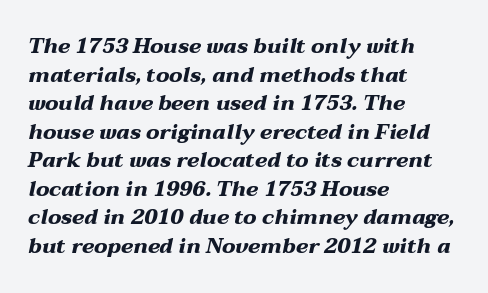
The image shows 21 px bold type, italic (leaning right); set left-aligned, normal line spacing (1.36x), normal letter spacing, not underlined.
